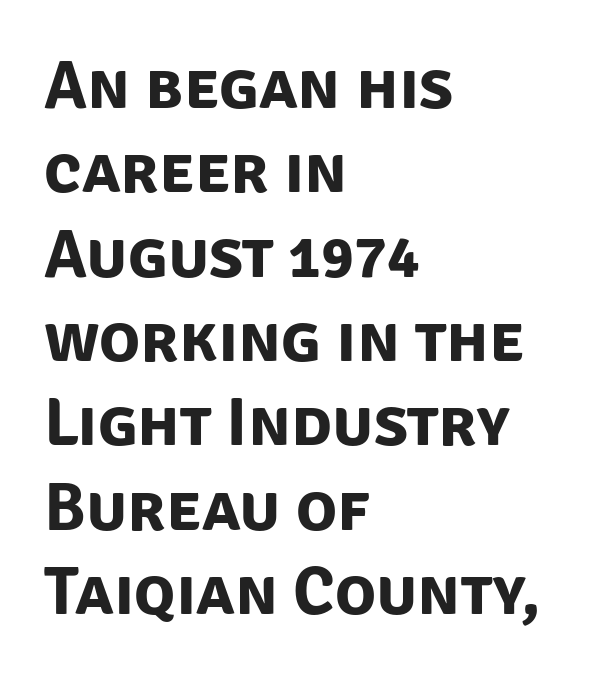
Q: Is the text bold? A: Yes.
Q: Is the typeface a serif or a sans-serif typeface? A: Sans-serif.
Q: Is the text underlined? A: No.
Q: How is the paragraph aligned? A: Left-aligned.
Q: Is the spacing between letters normal or unusually wide? A: Normal.
Q: Width (condensed, normal, or wide)? A: Normal.
Q: Stroke contrast? A: Low.
Q: x-height? A: Large.
Q: Monospaced? A: No.
